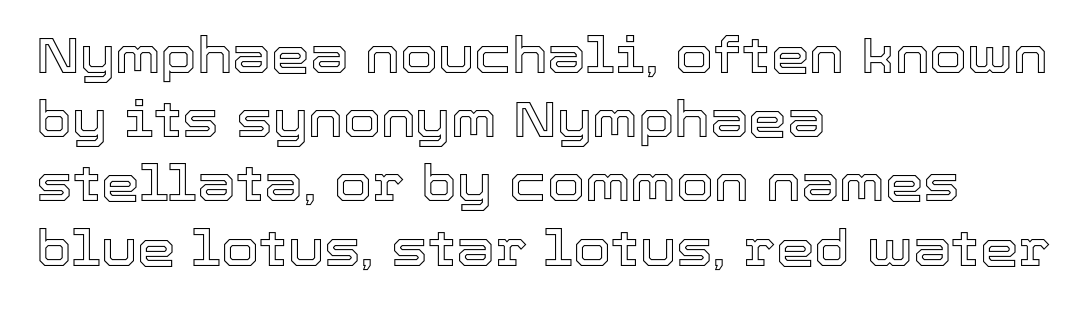
Q: Is the text italic (slanted)? A: No, it is upright.
Q: Is the text underlined? A: No.
Q: How is the paragraph aligned? A: Left-aligned.
Q: Is the spacing between letters normal or unusually wide? A: Normal.
Q: Is the spacing between lines tight, normal or loose? A: Normal.
Q: Width (condensed, normal, or wide)? A: Normal.
Q: x-height? A: Medium.
Q: Monospaced? A: No.
